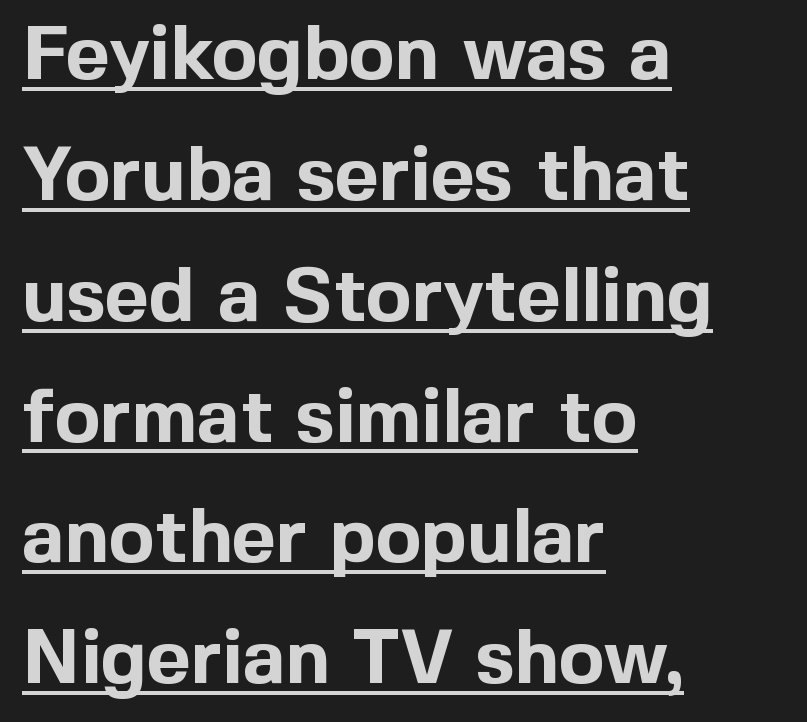
{"serif": "no", "italic": "no", "bold": "yes", "weight": "bold", "width": "normal", "x_height": "medium", "monospaced": "no", "underline": "yes", "align": "left", "line_spacing": "normal", "line_spacing_ratio": 1.59, "letter_spacing": "normal", "letter_spacing_em": 0.0, "glyph_px": 76}
